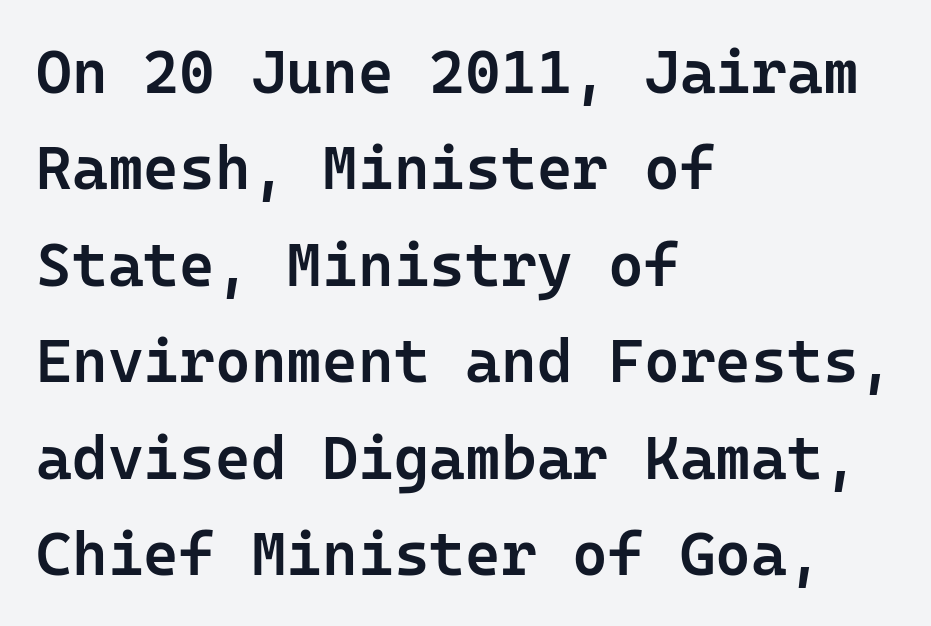
Q: Is the text bold? A: Semi-bold.
Q: Is the text italic (slanted)? A: No, it is upright.
Q: Is the typeface a serif or a sans-serif typeface? A: Sans-serif.
Q: Is the text underlined? A: No.
Q: How is the paragraph aligned? A: Left-aligned.
Q: Is the spacing between letters normal or unusually wide? A: Normal.
Q: Is the spacing between lines tight, normal or loose? A: Normal.
Q: Width (condensed, normal, or wide)? A: Normal.
Q: Stroke contrast? A: Low.
Q: x-height? A: Medium.
